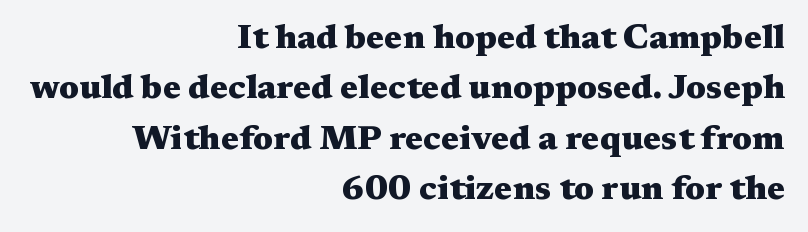
The strip under each line holds only bare page. Notice how the passage keeps a crisp vertical edge on the right only. The type is set solid horizontally, with unmodified tracking. The face used here is proportionally spaced, like ordinary book or web type. The designer went with a serif here, giving each stem small feet. The block of text has a typical density, with ordinary space between rows.
